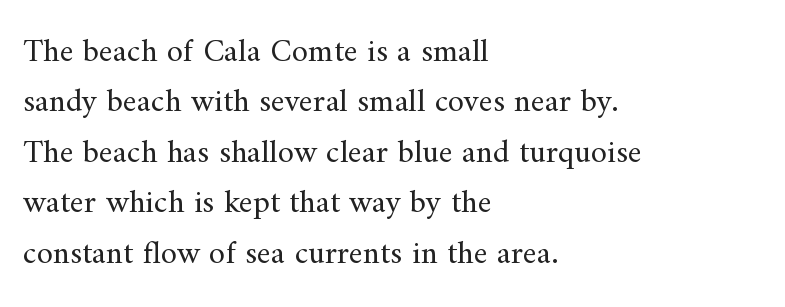
The image shows 33 px regular-weight serif type, upright; set left-aligned, normal line spacing (1.53x), normal letter spacing, not underlined; medium stroke contrast and a small x-height.
